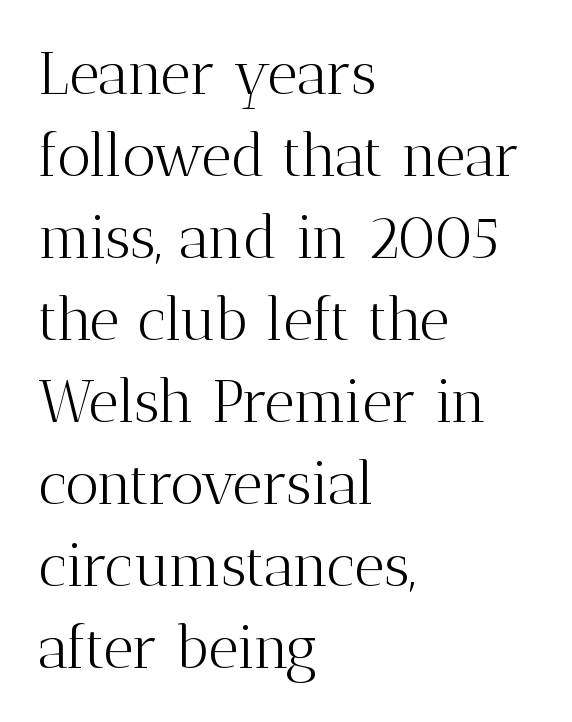
The image shows 59 px light serif type, upright; set left-aligned, normal line spacing (1.39x), normal letter spacing, not underlined; medium stroke contrast and a medium x-height.
